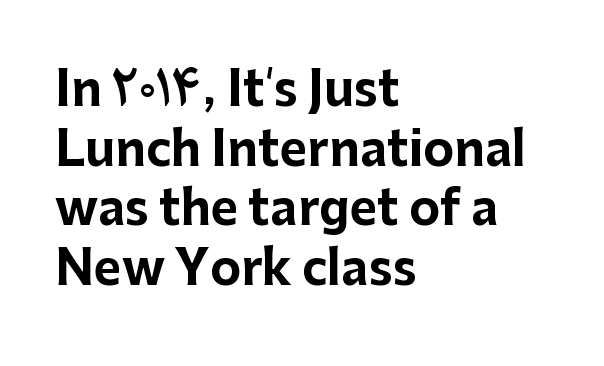
The image shows 47 px bold sans-serif type, upright; set left-aligned, normal line spacing (1.27x), normal letter spacing, not underlined; low stroke contrast and a medium x-height.
